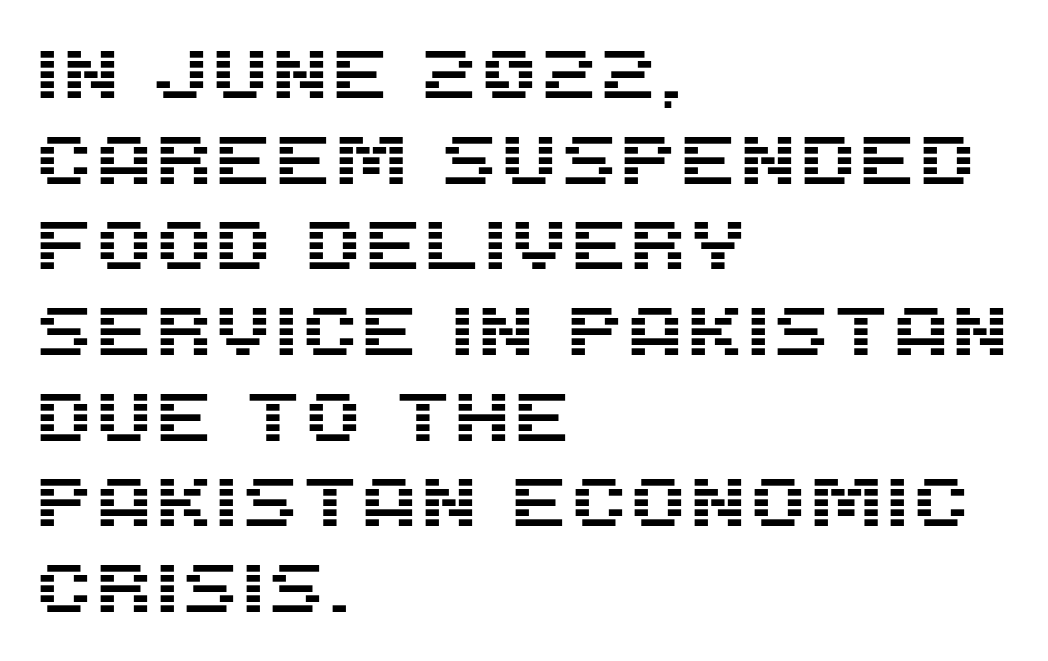
Q: Is the text italic (slanted)? A: No, it is upright.
Q: Is the typeface a serif or a sans-serif typeface? A: Sans-serif.
Q: Is the text underlined? A: No.
Q: How is the paragraph aligned? A: Left-aligned.
Q: Is the spacing between letters normal or unusually wide? A: Normal.
Q: Is the spacing between lines tight, normal or loose? A: Normal.
Q: Width (condensed, normal, or wide)? A: Normal.
Q: Stroke contrast? A: Medium.
Q: x-height? A: Large.
Q: Monospaced? A: No.
